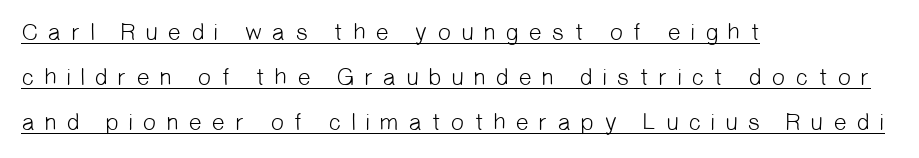
The passage shown is underscored from start to finish. This is not heavy type; no bold has been used. Tracking value appears strongly positive — letters spread wide. Is the block centered? No — it sits flush against the left margin.
